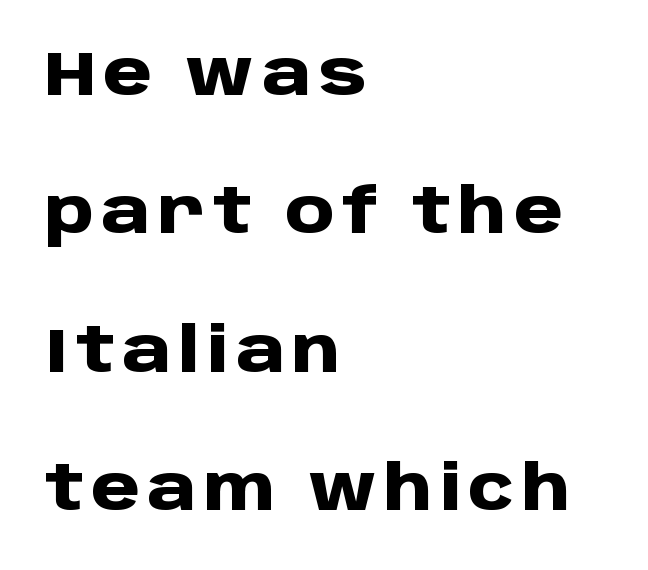
{"serif": "no", "italic": "no", "bold": "yes", "weight": "heavy", "width": "normal", "stroke_contrast": "low", "x_height": "large", "monospaced": "no", "underline": "no", "align": "left", "line_spacing": "loose", "line_spacing_ratio": 2.23, "glyph_px": 62}
